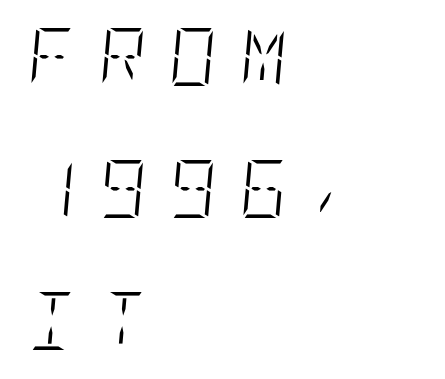
The block of text is sparse from top to bottom, with ample space between rows. All the whitespace from short lines collects on the right. Each row of text sits above clean, open space. You can tell it's italic because the verticals aren't actually vertical. The typeface has the unassuming heft of standard copy or less. Here the glyphs are tracked loosely, breaking word shapes into spaced letters.
